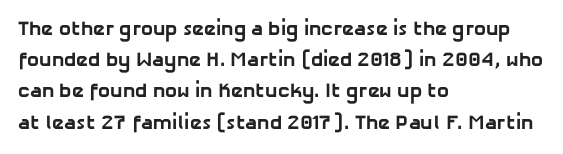
Q: Is the text bold? A: Yes.
Q: Is the text underlined? A: No.
Q: How is the paragraph aligned? A: Left-aligned.
Q: Is the spacing between letters normal or unusually wide? A: Normal.
Q: Is the spacing between lines tight, normal or loose? A: Normal.
